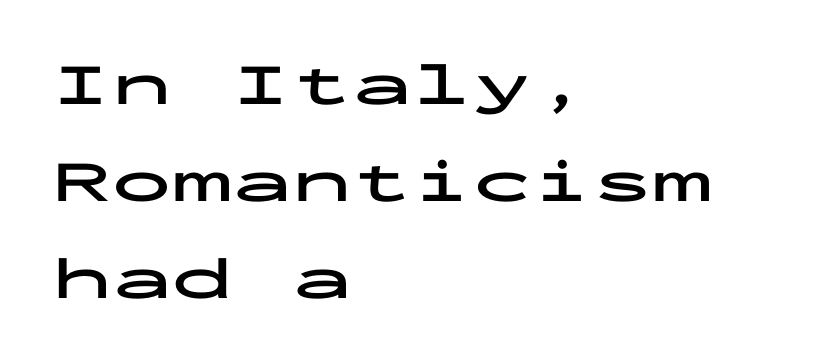
The image shows 60 px bold, wide sans-serif type, upright, monospaced; set left-aligned, normal line spacing (1.62x), normal letter spacing, not underlined; low stroke contrast and a medium x-height.
